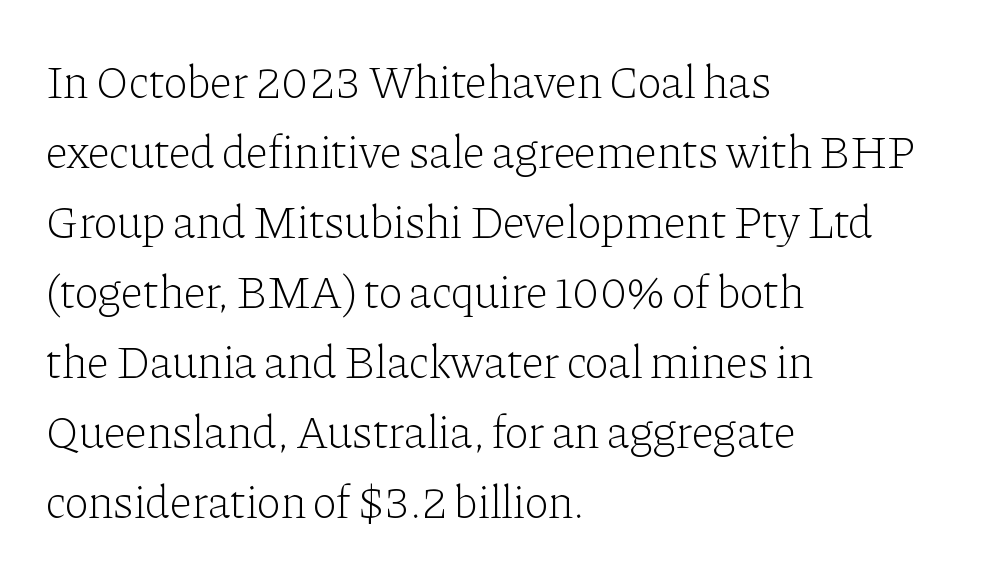
The image shows 46 px light serif type, upright; set left-aligned, normal line spacing (1.52x), normal letter spacing, not underlined; low stroke contrast and a medium x-height.
